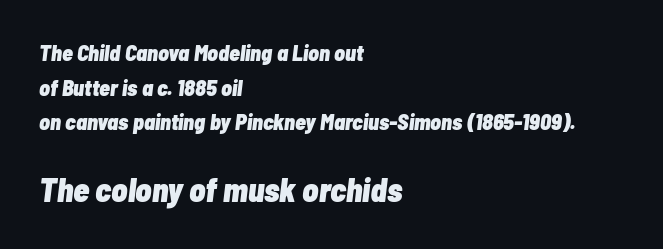
The image shows 33 px heavy, condensed type, italic (leaning right); set left-aligned, normal line spacing (1.57x), normal letter spacing, not underlined; the second (bottom) block is 1.5x larger; low stroke contrast and a medium x-height.
